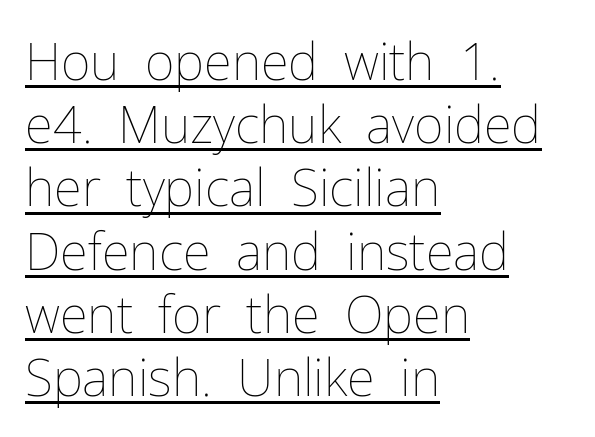
Tracking value appears to be zero — textbook default spacing. Ascenders rise straight up at ninety degrees. The text block is weighted toward the left margin, trailing off unevenly rightward. Think standard paragraph weight, or any step lighter than that.
